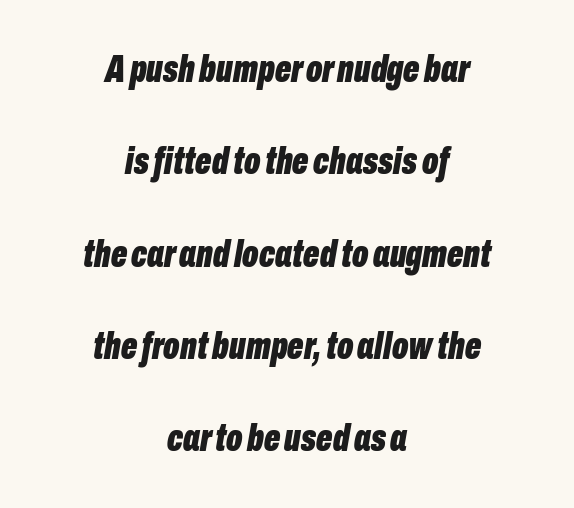
{"italic": "yes", "lean": "right", "slant_degrees": 10, "bold": "yes", "weight": "bold", "width": "condensed", "stroke_contrast": "low", "x_height": "medium", "monospaced": "no", "underline": "no", "align": "center", "line_spacing": "loose", "line_spacing_ratio": 2.43, "letter_spacing": "normal", "letter_spacing_em": 0.0, "glyph_px": 38}
